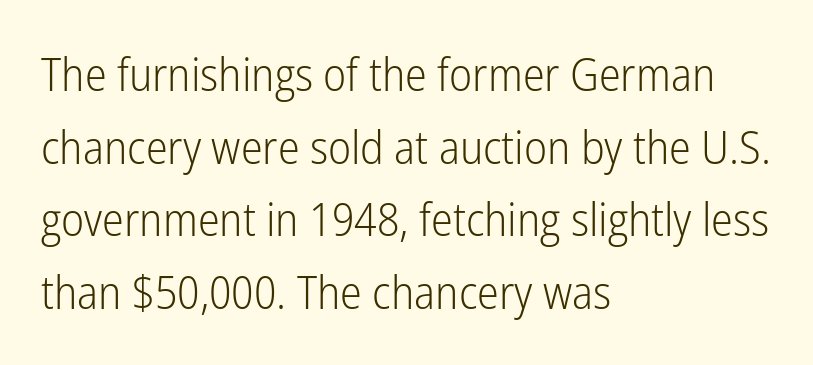
Q: Is the text bold? A: No.
Q: Is the text italic (slanted)? A: No, it is upright.
Q: Is the typeface a serif or a sans-serif typeface? A: Sans-serif.
Q: Is the text underlined? A: No.
Q: How is the paragraph aligned? A: Left-aligned.
Q: Is the spacing between letters normal or unusually wide? A: Normal.
Q: Is the spacing between lines tight, normal or loose? A: Normal.
Q: Width (condensed, normal, or wide)? A: Condensed.
Q: Stroke contrast? A: Low.
Q: x-height? A: Medium.
Q: Monospaced? A: No.
